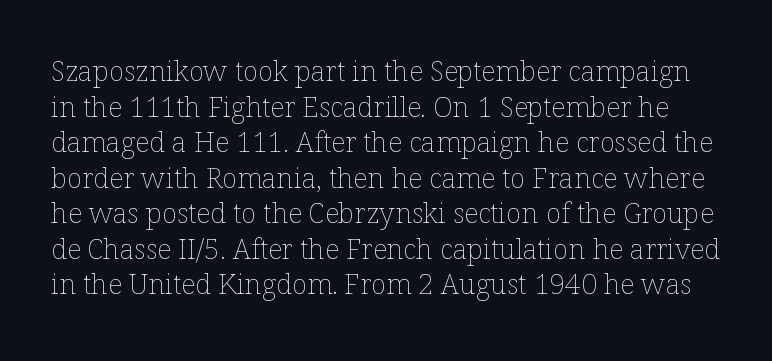
When letters stand straight like this, we call the style roman or upright. Default kerning and tracking; the words read as compact shapes. Heaviness? Minimal to ordinary, like unemphasized prose. The rendering uses natural spacing where letterforms have individual widths. The words here are not underlined.
